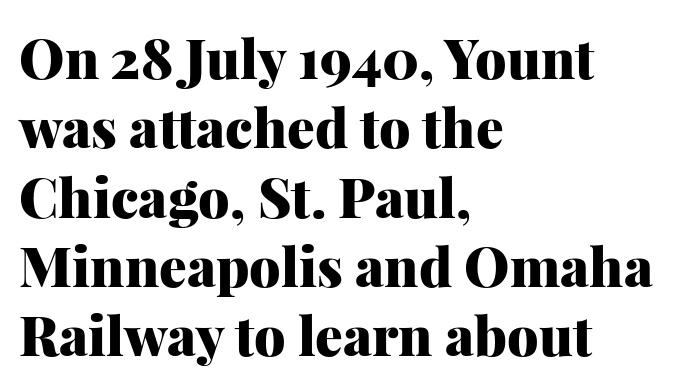
Q: Is the text bold? A: Yes.
Q: Is the text italic (slanted)? A: No, it is upright.
Q: Is the typeface a serif or a sans-serif typeface? A: Serif.
Q: Is the text underlined? A: No.
Q: How is the paragraph aligned? A: Left-aligned.
Q: Is the spacing between letters normal or unusually wide? A: Normal.
Q: Is the spacing between lines tight, normal or loose? A: Normal.
Q: Width (condensed, normal, or wide)? A: Normal.
Q: Stroke contrast? A: Medium.
Q: x-height? A: Medium.
Q: Monospaced? A: No.
